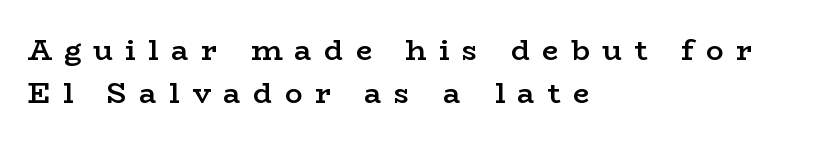
The letters advance in unequal steps, a hallmark of proportional type. Summary of vertical rhythm: regular, with standard interline spacing. A semibold gives these letters moderate extra thickness, short of bold. The passage shown has open, widely tracked lettering throughout. Is the block centered? No — it sits flush against the left margin.
